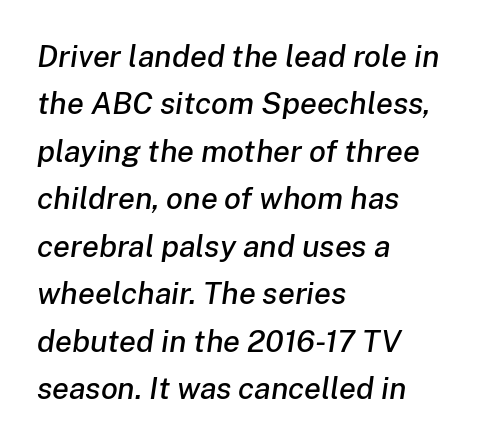
{"italic": "yes", "lean": "right", "slant_degrees": 8, "width": "normal", "stroke_contrast": "low", "x_height": "medium", "monospaced": "no", "underline": "no", "align": "left", "line_spacing": "normal", "line_spacing_ratio": 1.53, "letter_spacing": "normal", "letter_spacing_em": 0.0, "glyph_px": 31}
